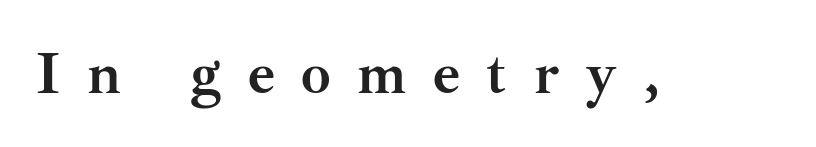
Q: Is the text bold? A: Yes.
Q: Is the text italic (slanted)? A: No, it is upright.
Q: Is the typeface a serif or a sans-serif typeface? A: Serif.
Q: Is the text underlined? A: No.
Q: Is the spacing between letters normal or unusually wide? A: Unusually wide.
Q: Width (condensed, normal, or wide)? A: Normal.
Q: Stroke contrast? A: Medium.
Q: x-height? A: Small.
Q: Monospaced? A: No.
